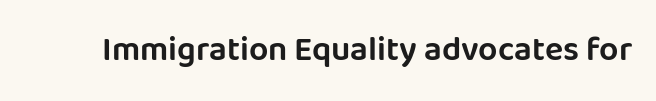
Typographically, this falls in the sans-serif category. Glyph-to-glyph distance matches everyday printed text. Quick note: not italic, upright. The zone under the glyphs is completely vacant.
